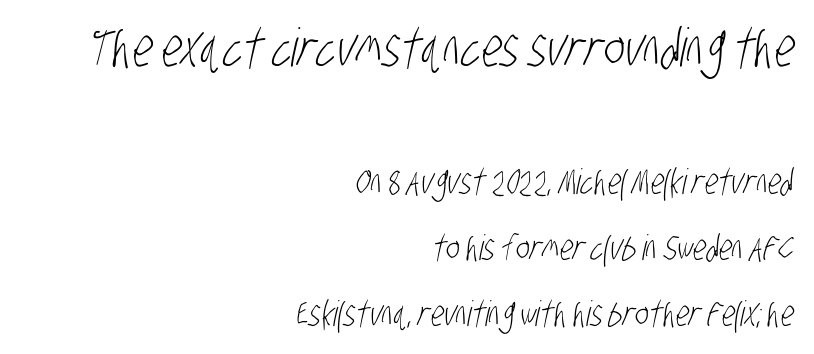
Q: Is the text bold? A: No.
Q: Is the typeface a serif or a sans-serif typeface? A: Sans-serif.
Q: Is the text underlined? A: No.
Q: How is the paragraph aligned? A: Right-aligned.
Q: Is the spacing between letters normal or unusually wide? A: Normal.
Q: Which block of text is set in a larger size, the first (top) or the second (bottom)? A: The first (top) one.
Q: Width (condensed, normal, or wide)? A: Condensed.
Q: Stroke contrast? A: Low.
Q: x-height? A: Large.
Q: Monospaced? A: No.
